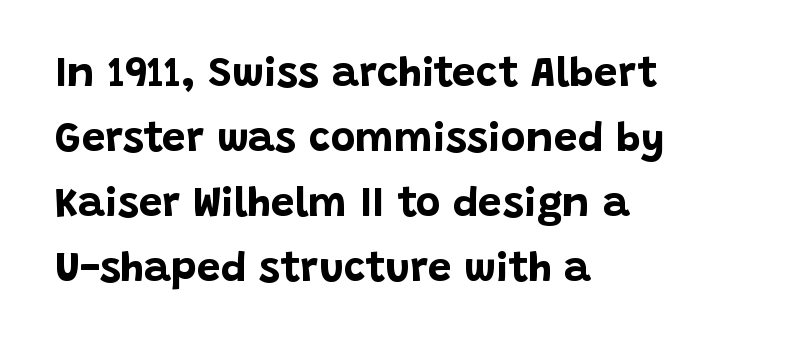
The space between consecutive lines is moderate. The font's upright variant was chosen for this text. Words float on clear page, feet unadorned. Weight check: bold — yes, fully. The designer went with a sans here, leaving each stem footless.
